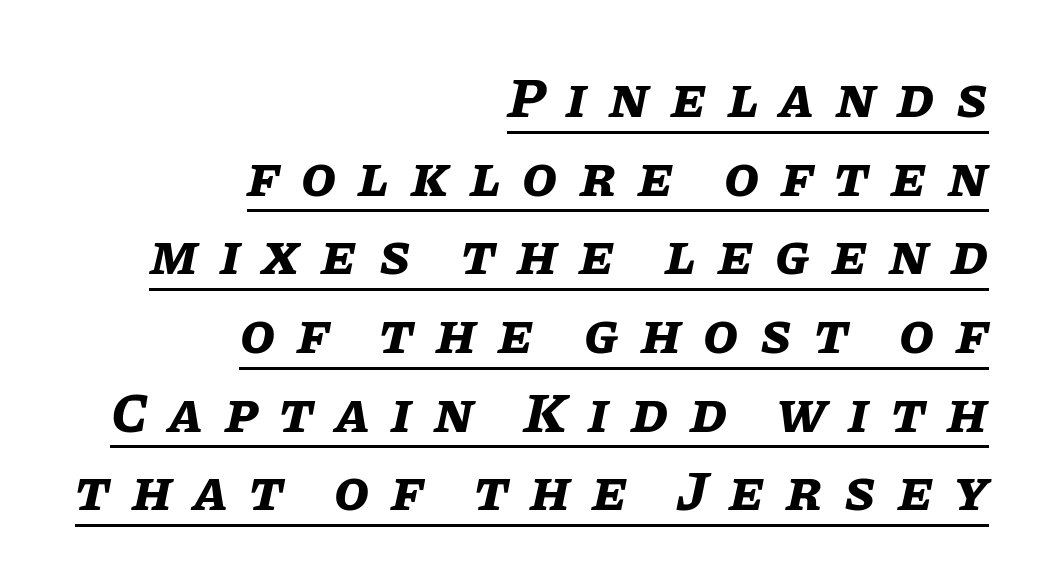
Q: Is the text bold? A: Yes.
Q: Is the text italic (slanted)? A: Yes, it leans right by about 11 degrees.
Q: Is the text underlined? A: Yes.
Q: How is the paragraph aligned? A: Right-aligned.
Q: Is the spacing between letters normal or unusually wide? A: Unusually wide.
Q: Is the spacing between lines tight, normal or loose? A: Normal.
Q: Width (condensed, normal, or wide)? A: Normal.
Q: Stroke contrast? A: Low.
Q: x-height? A: Large.
Q: Monospaced? A: No.
